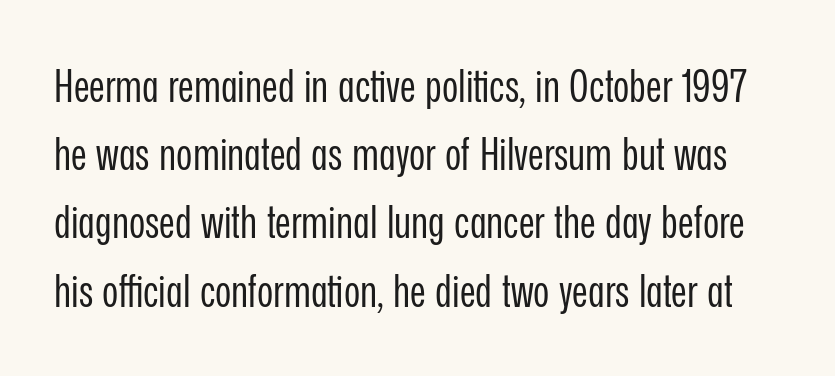
Q: Is the text bold? A: No.
Q: Is the text italic (slanted)? A: No, it is upright.
Q: Is the typeface a serif or a sans-serif typeface? A: Sans-serif.
Q: Is the text underlined? A: No.
Q: Is the spacing between letters normal or unusually wide? A: Normal.
Q: Is the spacing between lines tight, normal or loose? A: Normal.
Q: Width (condensed, normal, or wide)? A: Condensed.
Q: Stroke contrast? A: Low.
Q: x-height? A: Medium.
Q: Monospaced? A: No.
